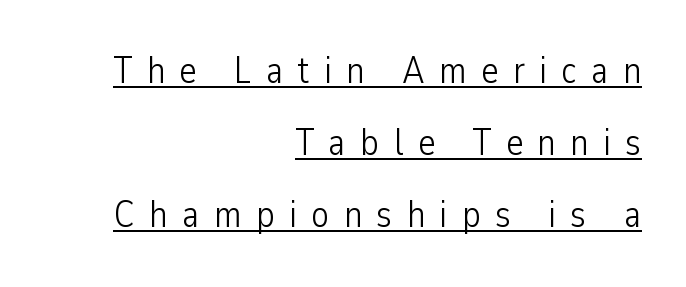
Heft: none added — not bold. Here the glyphs are tracked loosely, breaking word shapes into spaced letters. Think of a printed novel: that variable character pitch is what you see here. Do the letters lean? They stand straight.
